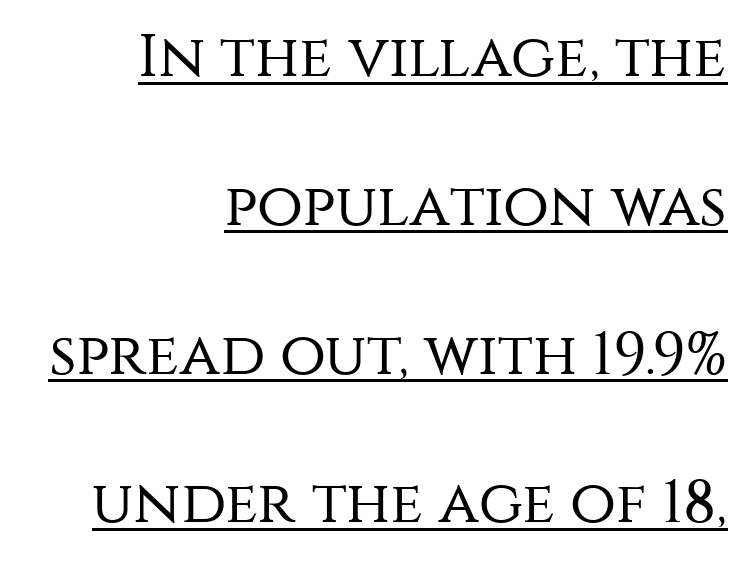
Honestly, the rows look like they've been pulled way apart. Stroke thickness stays within the range of a standard reading face or lighter. Is there any slant? The stems are plumb. The rag falls on the left side of this text block.
